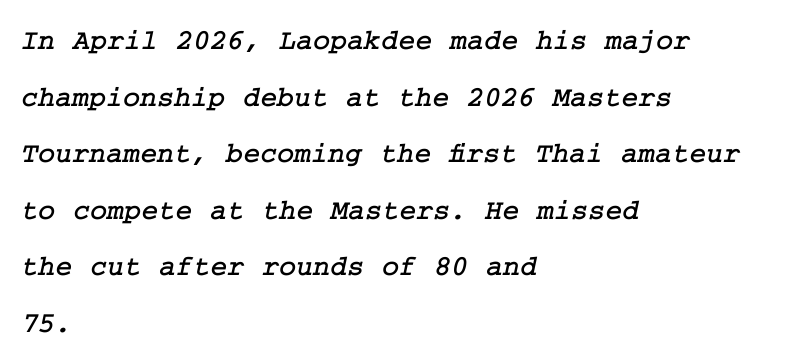
Default kerning and tracking; the words read as compact shapes. Descenders are the only things crossing below the line. The paragraph has a hard left edge and a soft right edge. Each new line begins a long way beneath the previous one.
